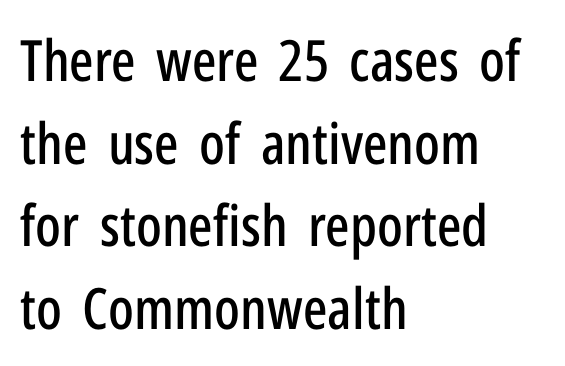
The image shows 57 px condensed sans-serif type, upright; set left-aligned, normal line spacing (1.45x), normal letter spacing, not underlined; low stroke contrast and a medium x-height.
